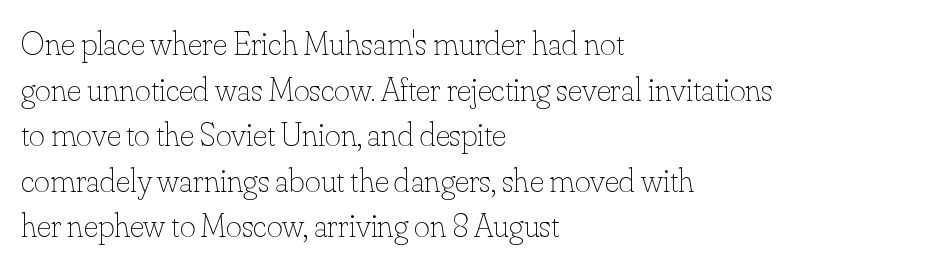
The passage is arranged the way most books set body copy — flush left. Caption: face not bold, strokes unweighted. Spacing verdict: proportional, widths tailored to each character. Posture: upright roman. Rows of type keep a routine distance in the vertical direction. A clean baseline with only descenders dipping below it.
